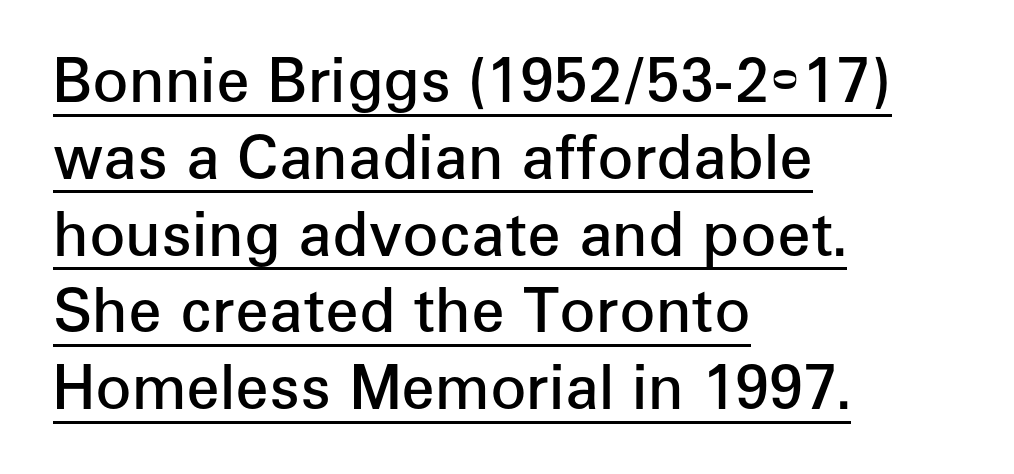
Q: Is the text bold? A: Semi-bold.
Q: Is the text italic (slanted)? A: No, it is upright.
Q: Is the typeface a serif or a sans-serif typeface? A: Sans-serif.
Q: Is the text underlined? A: Yes.
Q: How is the paragraph aligned? A: Left-aligned.
Q: Is the spacing between letters normal or unusually wide? A: Normal.
Q: Is the spacing between lines tight, normal or loose? A: Normal.
Q: Width (condensed, normal, or wide)? A: Normal.
Q: Stroke contrast? A: Low.
Q: x-height? A: Medium.
Q: Monospaced? A: No.
